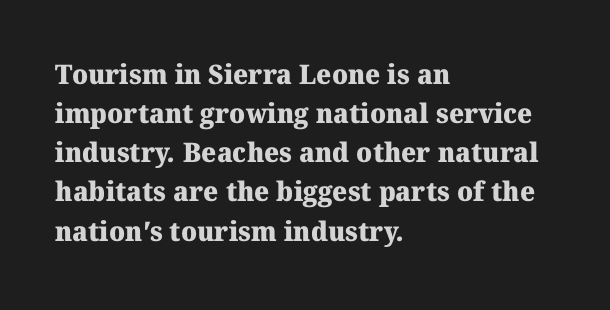
Q: Is the text bold? A: Yes.
Q: Is the text underlined? A: No.
Q: How is the paragraph aligned? A: Left-aligned.
Q: Is the spacing between letters normal or unusually wide? A: Normal.
Q: Is the spacing between lines tight, normal or loose? A: Normal.
